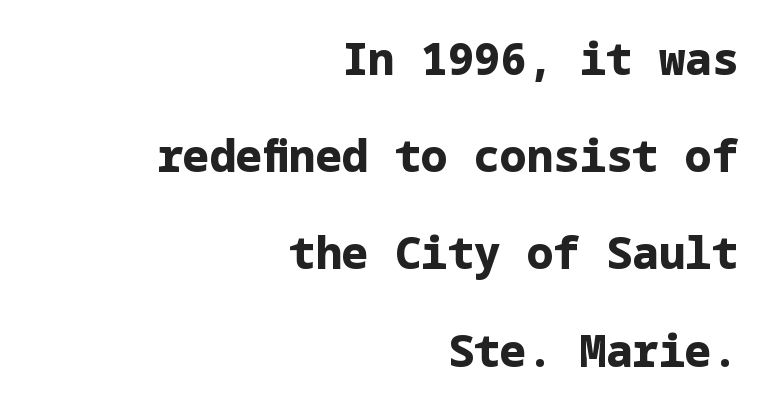
A flush-right, rag-left setting is used for this passage. Only glyphs here, with clear space below each row. Quick note: interline space is abundant. Observe the ordinary spacing: letters are neighbours, not strangers. This is roman type, the default non-slanted kind. Regarding serifs, this sample does without them.
